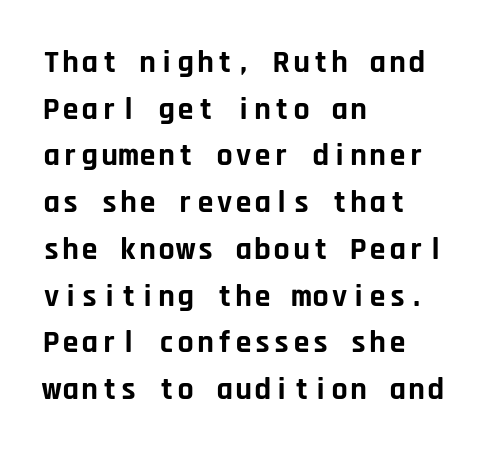
The image shows 32 px bold sans-serif type, upright, monospaced; set left-aligned, normal line spacing (1.46x), normal letter spacing, not underlined; low stroke contrast and a large x-height.
